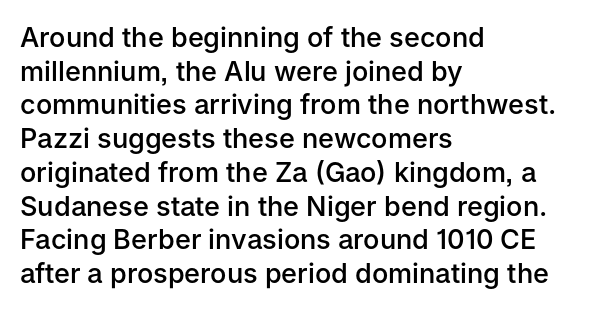
The image shows 27 px text type, upright; set left-aligned, normal line spacing (1.25x), normal letter spacing, not underlined.
